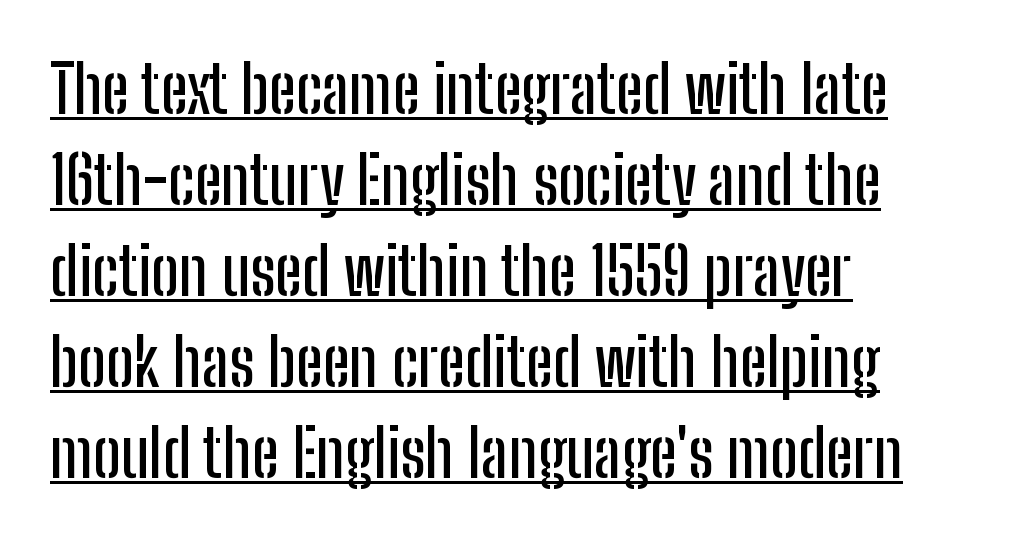
The image shows 65 px condensed sans-serif type, upright; set left-aligned, normal line spacing (1.4x), normal letter spacing, underlined; low stroke contrast and a medium x-height.
